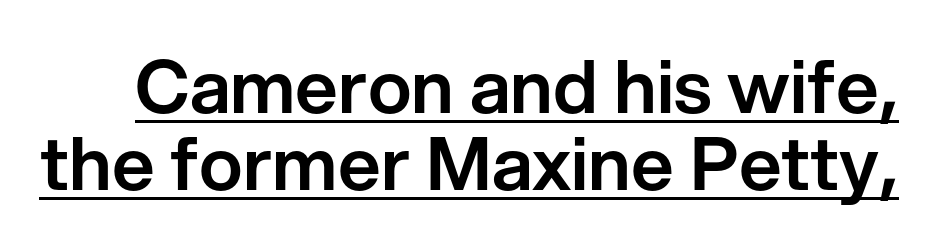
Q: Is the text italic (slanted)? A: No, it is upright.
Q: Is the typeface a serif or a sans-serif typeface? A: Sans-serif.
Q: Is the text underlined? A: Yes.
Q: Is the spacing between letters normal or unusually wide? A: Normal.
Q: Is the spacing between lines tight, normal or loose? A: Tight.
Q: Width (condensed, normal, or wide)? A: Normal.
Q: Stroke contrast? A: Low.
Q: x-height? A: Medium.
Q: Monospaced? A: No.
